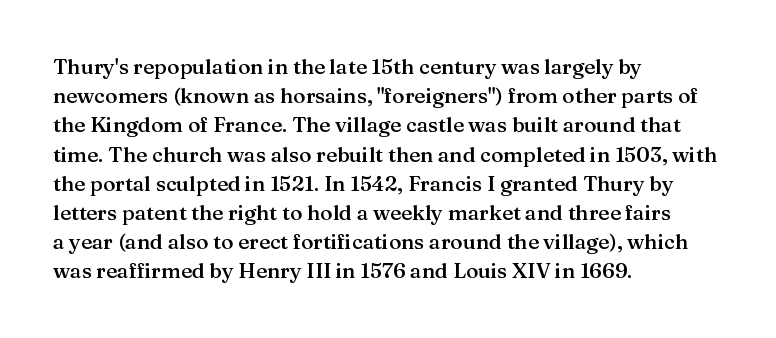
The face used here is a semibold: visibly heavier than regular, lighter than bold. Italic? Not at all — the glyphs are vertical. Default kerning and tracking; the words read as compact shapes. The paragraph shown leans on its left margin. Clear beneath every line of the passage.
